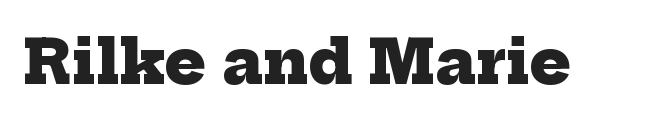
There is no visible air inserted between adjacent glyphs. What kind of face is this? One with serifs. Its strokes are broad and dark, the hallmark of bold type. Underline: absent.
